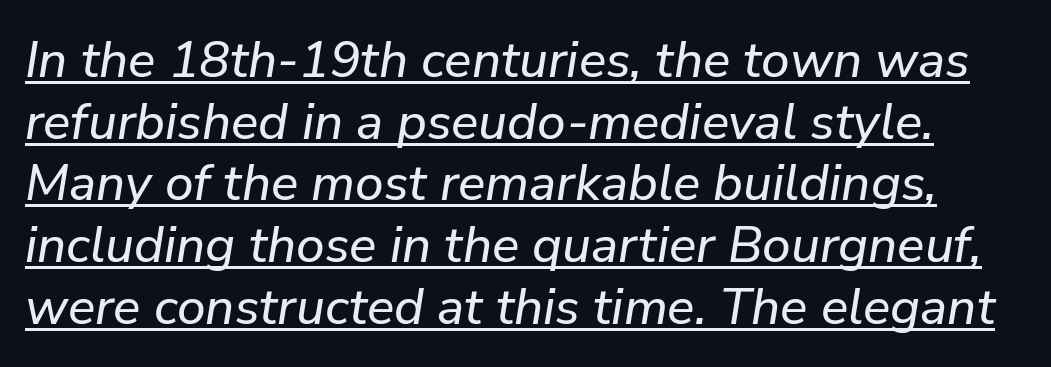
The image shows 51 px text type, italic (leaning right); set line spacing 1.21x, normal letter spacing, underlined; low stroke contrast and a medium x-height.
